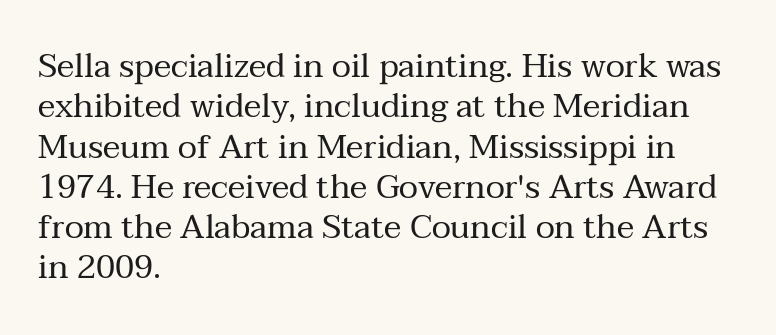
Descenders hang freely into open space. Vertical stems look standard width or narrower in stroke. The letters advance in unequal steps, a hallmark of proportional type. Short and long lines alike share a common starting point at left. Does extra space separate the letters? No, they use regular spacing.
